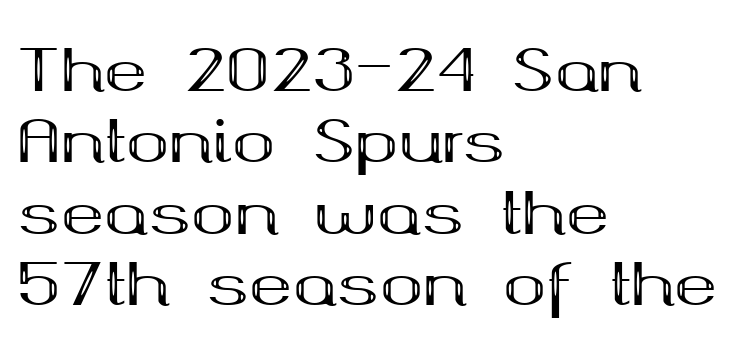
Q: Is the text bold? A: Yes.
Q: Is the text italic (slanted)? A: No, it is upright.
Q: Is the typeface a serif or a sans-serif typeface? A: Serif.
Q: Is the text underlined? A: No.
Q: How is the paragraph aligned? A: Left-aligned.
Q: Is the spacing between letters normal or unusually wide? A: Normal.
Q: Width (condensed, normal, or wide)? A: Wide.
Q: Stroke contrast? A: Medium.
Q: x-height? A: Medium.
Q: Monospaced? A: No.
